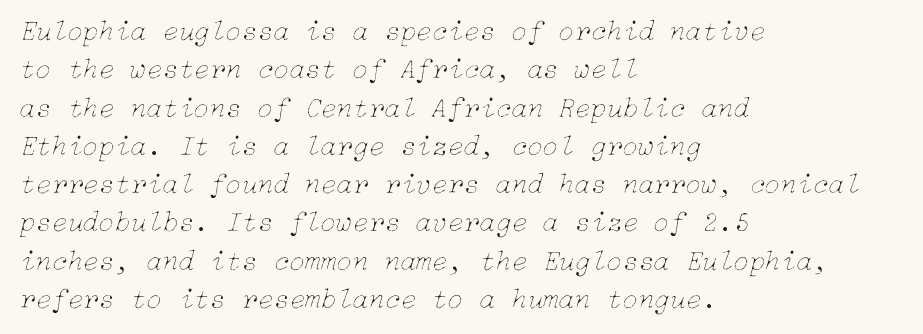
Q: Is the text bold? A: No.
Q: Is the text italic (slanted)? A: Yes, it leans right by about 15 degrees.
Q: Is the text underlined? A: No.
Q: How is the paragraph aligned? A: Left-aligned.
Q: Is the spacing between letters normal or unusually wide? A: Normal.
Q: Is the spacing between lines tight, normal or loose? A: Normal.
Q: Width (condensed, normal, or wide)? A: Normal.
Q: Stroke contrast? A: Low.
Q: x-height? A: Medium.
